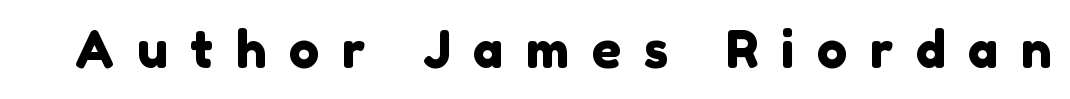
{"serif": "no", "width": "normal", "stroke_contrast": "low", "x_height": "medium", "monospaced": "no", "underline": "no", "letter_spacing": "wide", "letter_spacing_em": 0.44, "glyph_px": 51}
